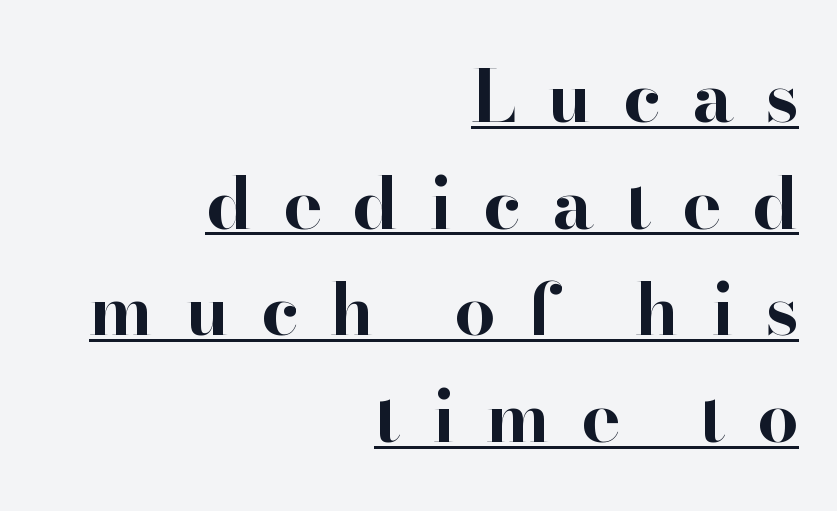
The image shows 73 px bold serif type, upright; set right-aligned, normal line spacing (1.46x), unusually wide letter spacing (+0.42 em), underlined; high stroke contrast and a small x-height.
